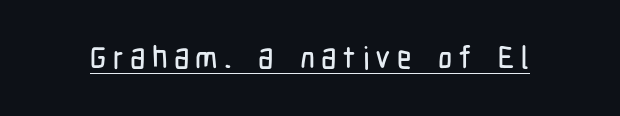
Honestly, the letter spacing is so wide it's the main thing you notice. Beneath each row of characters lies a ruled line. The face used here is a sans, in the tradition of grotesques and geometrics. Rendered with straight, roman letterforms.
